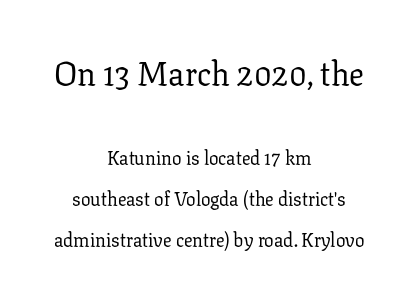
Short and long lines alike share a common midpoint. The font is comparable to plain body text, perhaps lighter. The type family on display is of the serif kind. Is the letter spacing exaggerated? No — it looks like the ordinary default. The string is rendered with underlining switched off. A roman cut, with each character standing at attention.
